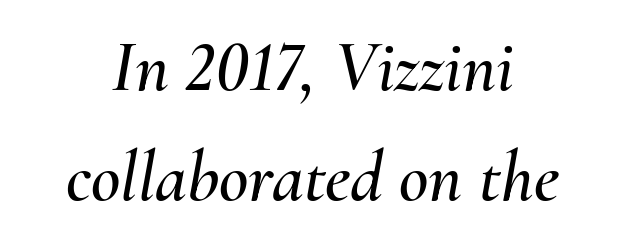
{"italic": "yes", "lean": "right", "slant_degrees": 10, "width": "normal", "stroke_contrast": "medium", "x_height": "small", "monospaced": "no", "underline": "no", "line_spacing": "normal", "line_spacing_ratio": 1.53, "letter_spacing": "normal", "letter_spacing_em": 0.0, "glyph_px": 72}
